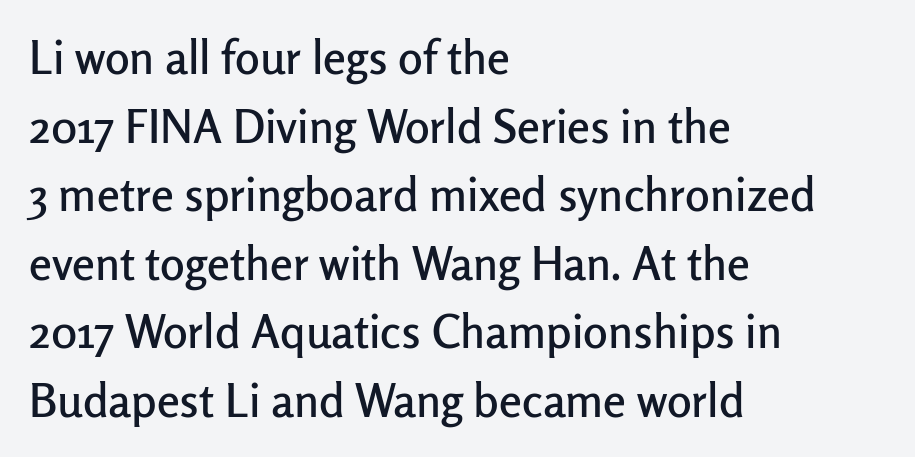
Each new line begins a customary step beneath the previous one. This is sans-serif lettering, the kind often seen on screens and signage. Each letter keeps its own natural width here, so spacing adapts to shape. The tracking reads as untouched default to a designer's eye. The zone under the glyphs is completely vacant. Italic: no, the glyphs are upright roman.
